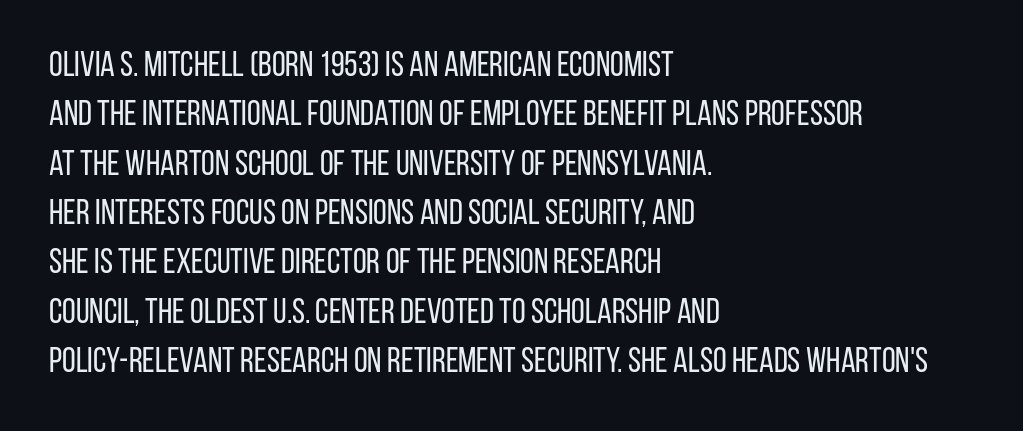
The image shows 35 px regular-weight, condensed sans-serif type, upright; set left-aligned, normal line spacing (1.41x), normal letter spacing, not underlined; low stroke contrast and a large x-height.
